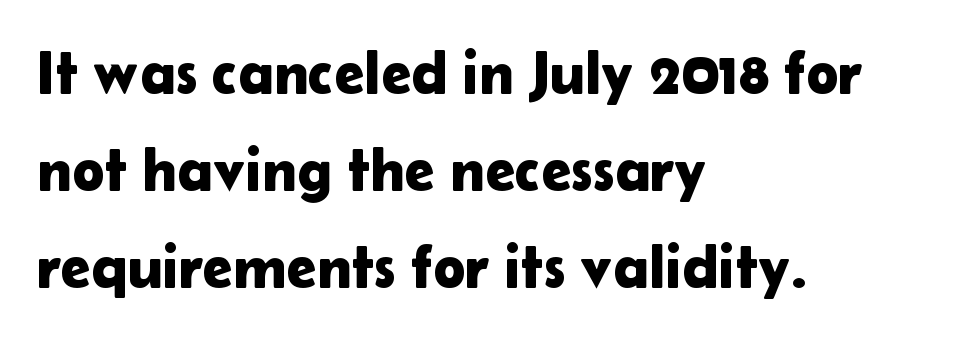
The image shows 61 px sans-serif type, upright; set left-aligned, normal line spacing (1.59x), normal letter spacing, not underlined; low stroke contrast and a medium x-height.
